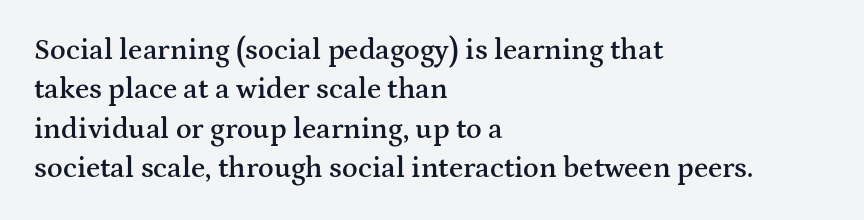
Q: Is the text bold? A: Semi-bold.
Q: Is the text italic (slanted)? A: No, it is upright.
Q: Is the typeface a serif or a sans-serif typeface? A: Serif.
Q: Is the text underlined? A: No.
Q: How is the paragraph aligned? A: Left-aligned.
Q: Is the spacing between letters normal or unusually wide? A: Normal.
Q: Is the spacing between lines tight, normal or loose? A: Normal.
Q: Width (condensed, normal, or wide)? A: Wide.
Q: Stroke contrast? A: Medium.
Q: x-height? A: Medium.
Q: Monospaced? A: No.
